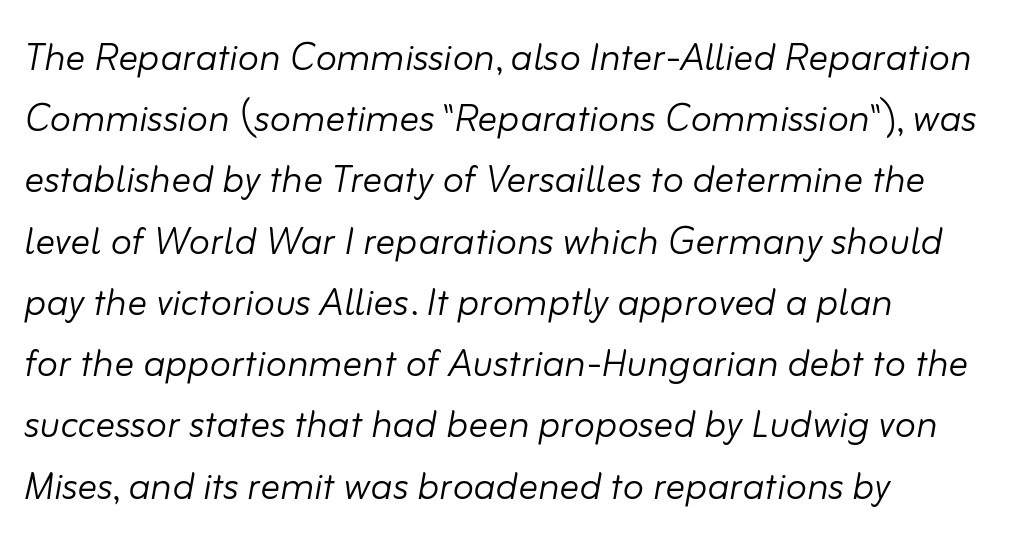
The image shows 49 px light type, italic (leaning right); set left-aligned, normal line spacing (1.25x), normal letter spacing, not underlined; low stroke contrast and a small x-height.
